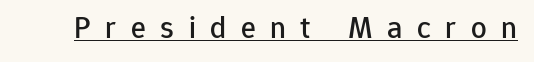
The image shows 31 px sans-serif type, upright; set unusually wide letter spacing (+0.47 em), underlined; low stroke contrast and a medium x-height.
